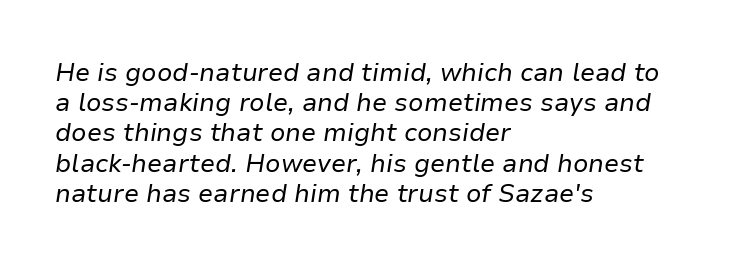
{"italic": "yes", "lean": "right", "slant_degrees": 9, "bold": "no", "underline": "no", "align": "left", "line_spacing_ratio": 1.21, "letter_spacing": "normal", "letter_spacing_em": 0.0, "glyph_px": 25}
